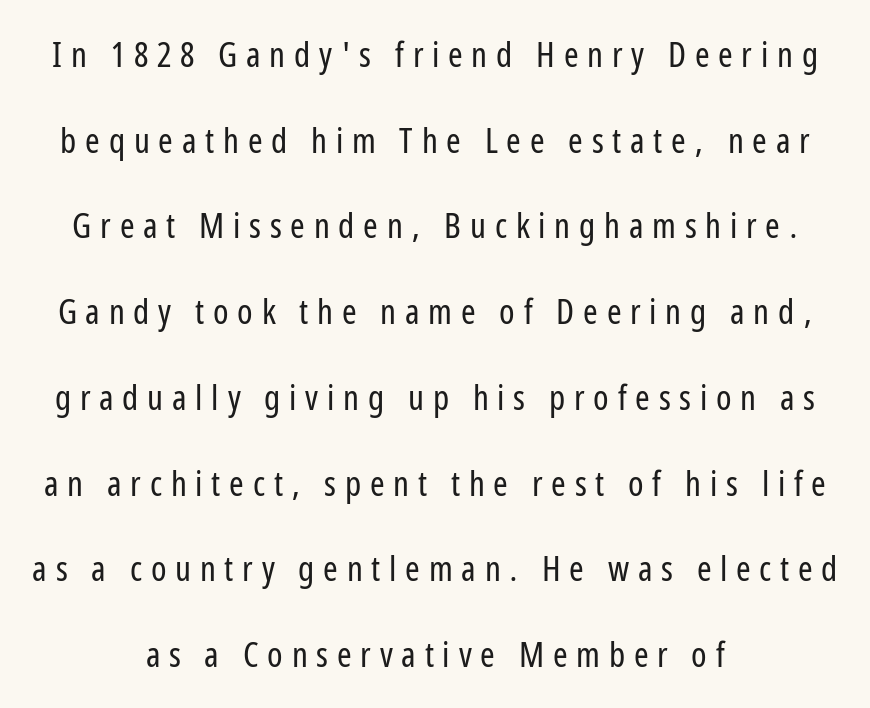
{"serif": "no", "italic": "no", "bold": "no", "weight": "regular", "width": "condensed", "stroke_contrast": "low", "x_height": "medium", "monospaced": "no", "underline": "no", "line_spacing": "loose", "line_spacing_ratio": 2.45, "letter_spacing": "wide", "letter_spacing_em": 0.25, "glyph_px": 35}
